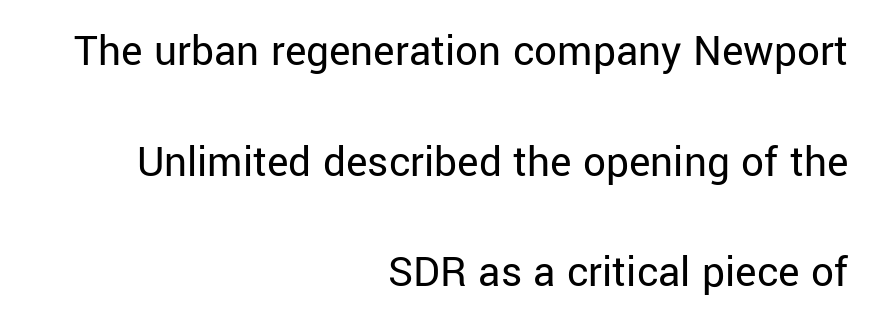
The image shows 45 px regular-weight sans-serif type, upright; set right-aligned, loose line spacing (2.46x), normal letter spacing, not underlined; low stroke contrast and a medium x-height.
